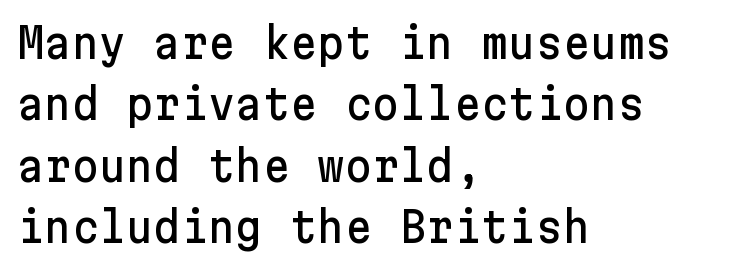
{"serif": "no", "italic": "no", "width": "normal", "stroke_contrast": "low", "x_height": "medium", "underline": "no", "align": "left", "line_spacing": "normal", "line_spacing_ratio": 1.46, "letter_spacing": "normal", "letter_spacing_em": 0.0, "glyph_px": 42}
